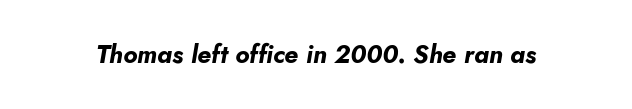
{"italic": "yes", "lean": "right", "slant_degrees": 5, "bold": "yes", "underline": "no", "letter_spacing": "normal", "letter_spacing_em": 0.0, "glyph_px": 25}
